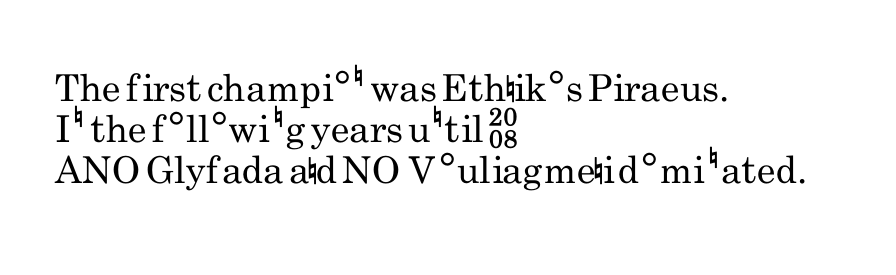
The face looks like a standard text weight, possibly lighter. Think of a printed novel: that variable character pitch is what you see here. Letterform terminals end flat and unadorned throughout the passage. Has an underline been added? It has not. The paragraph shown leans on its left margin. Is there any slant? The stems are plumb.
